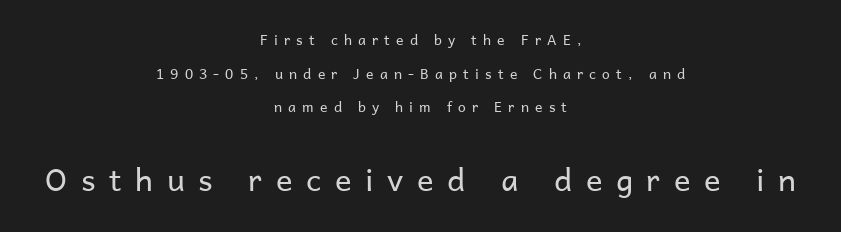
Q: Is the text bold? A: No.
Q: Is the text italic (slanted)? A: No, it is upright.
Q: Is the typeface a serif or a sans-serif typeface? A: Sans-serif.
Q: Is the text underlined? A: No.
Q: How is the paragraph aligned? A: Centered.
Q: Is the spacing between letters normal or unusually wide? A: Unusually wide.
Q: Is the spacing between lines tight, normal or loose? A: Loose.
Q: Which block of text is set in a larger size, the first (top) or the second (bottom)? A: The second (bottom) one.
Q: Width (condensed, normal, or wide)? A: Normal.
Q: Stroke contrast? A: Low.
Q: x-height? A: Medium.
Q: Monospaced? A: No.
